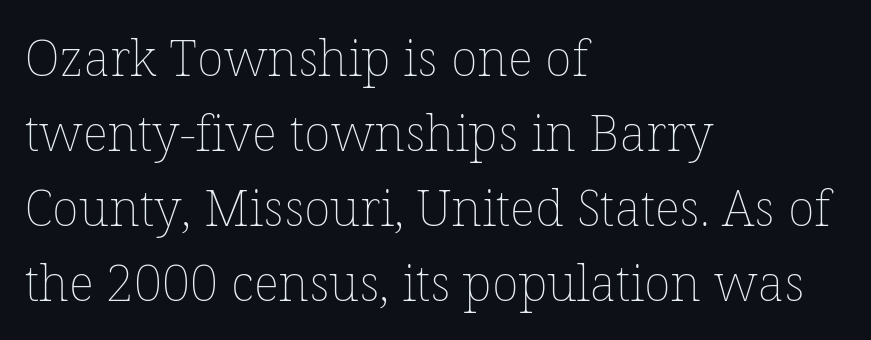
{"italic": "no", "bold": "no", "weight": "thin", "width": "normal", "stroke_contrast": "low", "x_height": "medium", "monospaced": "no", "underline": "no", "align": "left", "line_spacing": "normal", "line_spacing_ratio": 1.5, "letter_spacing": "normal", "letter_spacing_em": 0.0, "glyph_px": 50}
